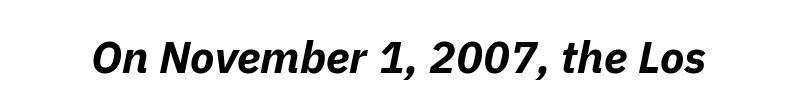
The image shows 45 px bold type, italic (leaning right); set normal letter spacing, not underlined; low stroke contrast and a medium x-height.
